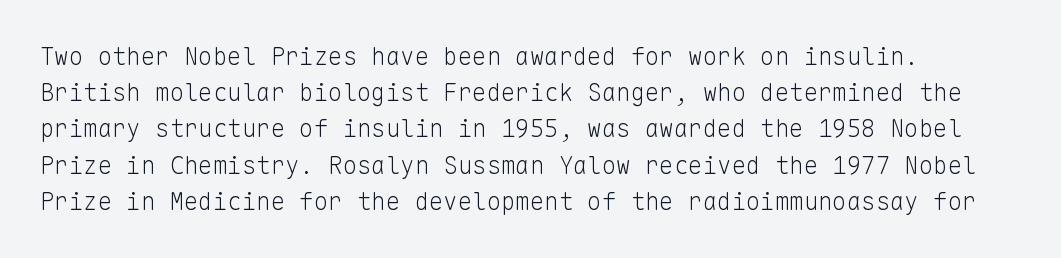
Default kerning and tracking; the words read as compact shapes. Tall strokes in this sample are plumb rather than angled. This rendering uses left alignment, leaving the right contour irregular. Students, observe: this is what conventionally led text looks like. Each stroke keeps to a modest, everyday thickness or less. Honestly, there is no underline to notice here at all.
